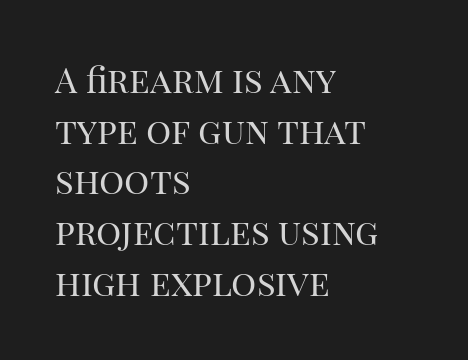
Is this a heavy cut? Hardly; it is regular or lighter. Visually the block forms a straight wall on the left and a jagged coastline on the right. Looks like regular typesetting: each glyph gets only the width it needs. If you drew a line through each stem, it would be perfectly vertical. Look at the tracking — it's just the regular setting, nothing added. The words here are not underlined.
